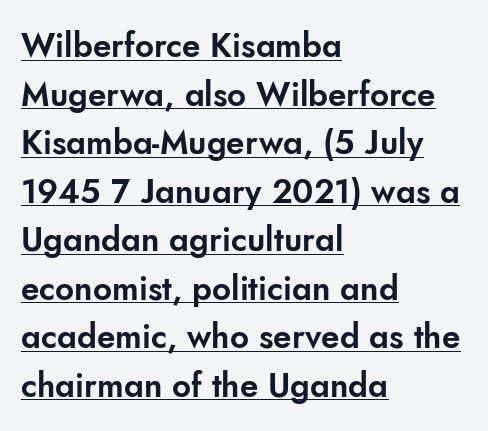
{"serif": "no", "italic": "no", "width": "normal", "stroke_contrast": "low", "x_height": "small", "monospaced": "no", "underline": "yes", "align": "left", "line_spacing": "normal", "line_spacing_ratio": 1.47, "letter_spacing": "normal", "letter_spacing_em": 0.0, "glyph_px": 33}
